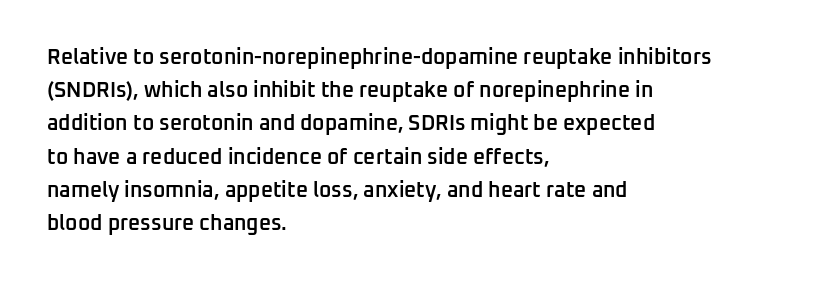
A typesetter would call this zero additional tracking. The foot of each line stays bare and open. Whoever set this chose a conventional vertical rhythm. Short and long lines alike share a common starting point at left. Stems and bowls a touch heavier than normal — semibold. The lettering stays uniformly vertical, giving the passage a roman look.
